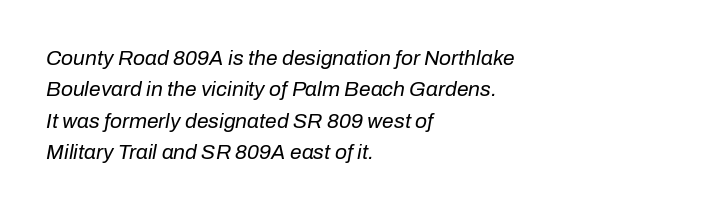
The image shows 21 px text type, italic (leaning right); set left-aligned, normal line spacing (1.5x), normal letter spacing, not underlined.
